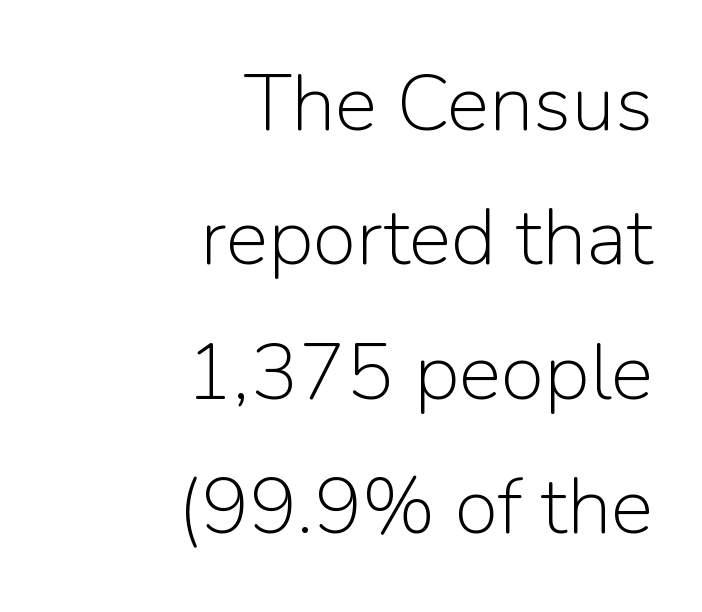
Q: Is the text bold? A: No.
Q: Is the text italic (slanted)? A: No, it is upright.
Q: Is the typeface a serif or a sans-serif typeface? A: Sans-serif.
Q: Is the text underlined? A: No.
Q: How is the paragraph aligned? A: Right-aligned.
Q: Is the spacing between letters normal or unusually wide? A: Normal.
Q: Is the spacing between lines tight, normal or loose? A: Normal.
Q: Width (condensed, normal, or wide)? A: Normal.
Q: Stroke contrast? A: Low.
Q: x-height? A: Medium.
Q: Monospaced? A: No.
